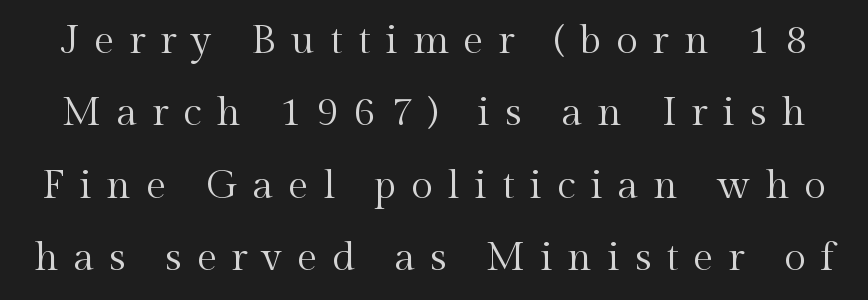
{"serif": "yes", "italic": "no", "bold": "no", "weight": "regular", "width": "normal", "x_height": "medium", "monospaced": "no", "underline": "no", "line_spacing_ratio": 1.81, "letter_spacing": "wide", "letter_spacing_em": 0.37, "glyph_px": 40}
